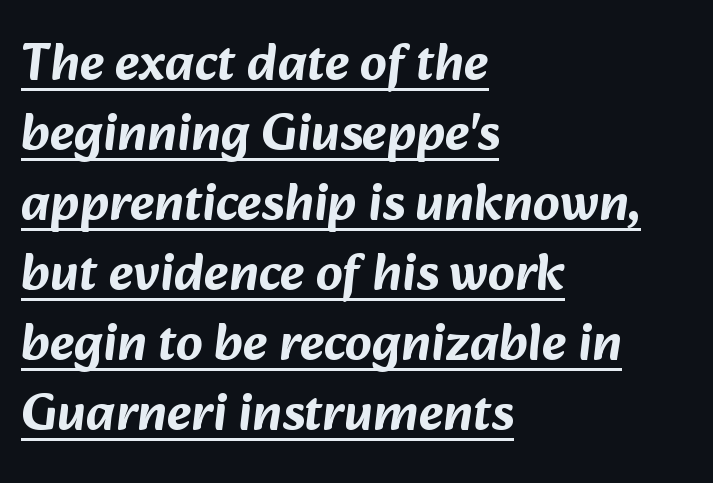
Casual observation: everything's shoved over to the left. Compared with typical paragraphs, the rows here are spaced about the same. Notice how a bar underscores the lettering throughout. Glyph-to-glyph distance matches everyday printed text. Is this a fixed-width face? No — the glyphs have proportional, varying widths. The face used here is a sans, in the tradition of grotesques and geometrics.
